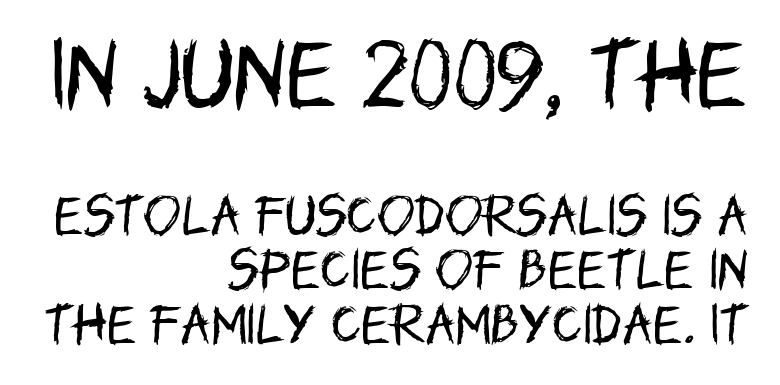
The image shows 78 px regular-weight, condensed sans-serif type, upright; set right-aligned, line spacing 1.22x, normal letter spacing, not underlined; the first (top) block is 1.73x larger; low stroke contrast and a large x-height.
